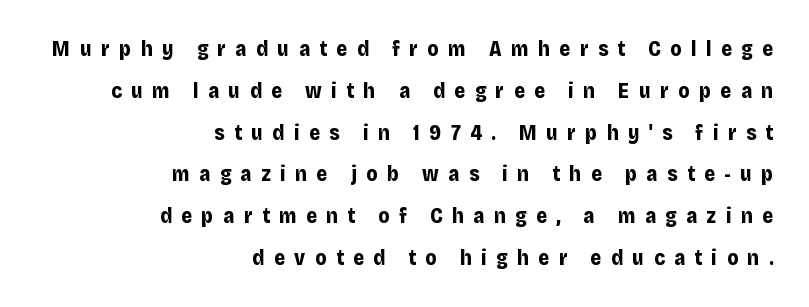
{"italic": "no", "bold": "yes", "underline": "no", "align": "right", "line_spacing": "loose", "line_spacing_ratio": 1.99, "letter_spacing": "wide", "letter_spacing_em": 0.45, "glyph_px": 21}
